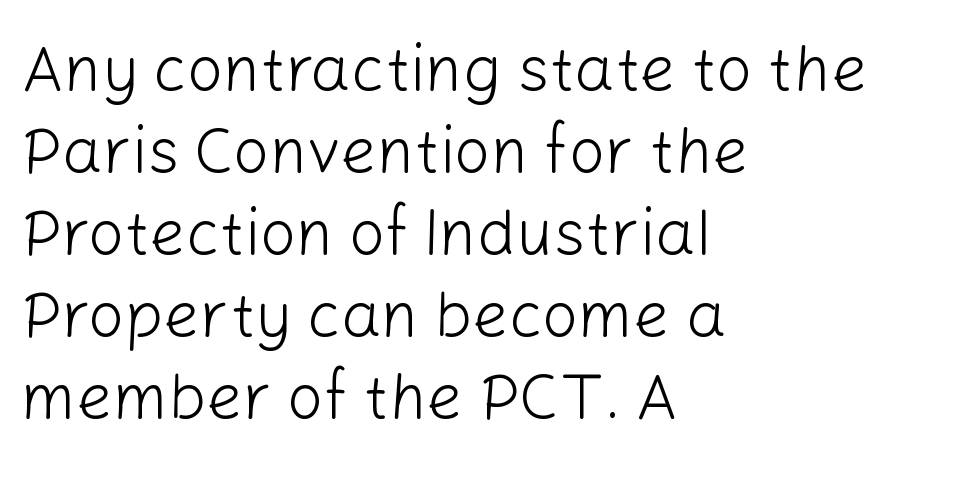
The image shows 64 px light sans-serif type, upright; set left-aligned, normal line spacing (1.28x), normal letter spacing, not underlined; low stroke contrast and a medium x-height.
